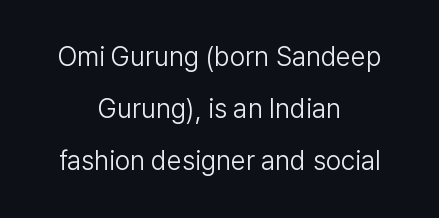
Q: Is the text bold? A: No.
Q: Is the text italic (slanted)? A: No, it is upright.
Q: Is the text underlined? A: No.
Q: How is the paragraph aligned? A: Centered.
Q: Is the spacing between letters normal or unusually wide? A: Normal.
Q: Is the spacing between lines tight, normal or loose? A: Loose.
